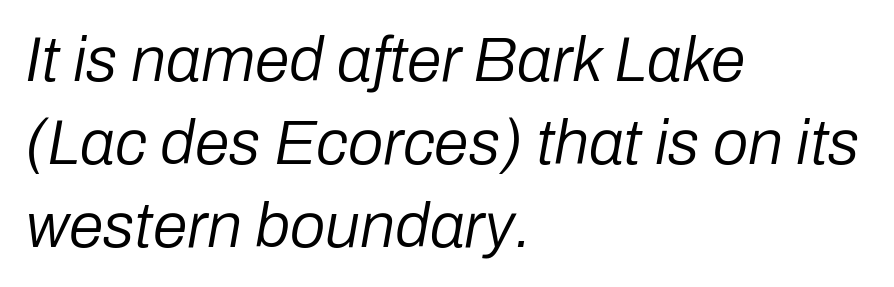
Q: Is the text bold? A: No.
Q: Is the text italic (slanted)? A: Yes, it leans right by about 10 degrees.
Q: Is the text underlined? A: No.
Q: How is the paragraph aligned? A: Left-aligned.
Q: Is the spacing between letters normal or unusually wide? A: Normal.
Q: Is the spacing between lines tight, normal or loose? A: Normal.
Q: Width (condensed, normal, or wide)? A: Normal.
Q: Stroke contrast? A: Low.
Q: x-height? A: Medium.
Q: Monospaced? A: No.
